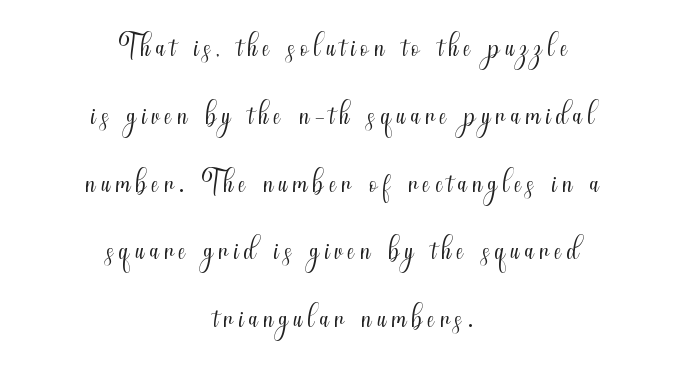
Layout note: lines centered. No chunkiness to these letters — they're not bold. Proportional: the letters do not fall into vertical columns. Font category for this specimen: sans-serif. The specimen omits any rule beneath the text block's lines.
